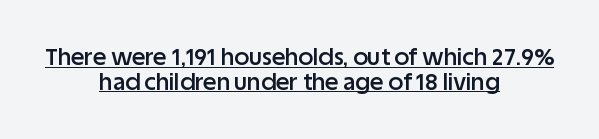
{"italic": "no", "bold": "semi", "underline": "yes", "align": "center", "line_spacing": "tight", "line_spacing_ratio": 1.07, "letter_spacing": "normal", "letter_spacing_em": 0.0, "glyph_px": 23}
